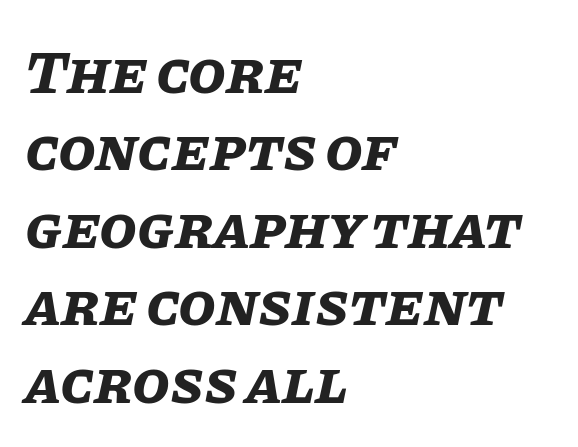
Q: Is the text bold? A: Yes.
Q: Is the text italic (slanted)? A: Yes, it leans right by about 11 degrees.
Q: Is the text underlined? A: No.
Q: How is the paragraph aligned? A: Left-aligned.
Q: Is the spacing between letters normal or unusually wide? A: Normal.
Q: Is the spacing between lines tight, normal or loose? A: Normal.
Q: Width (condensed, normal, or wide)? A: Normal.
Q: Stroke contrast? A: Low.
Q: x-height? A: Large.
Q: Monospaced? A: No.
